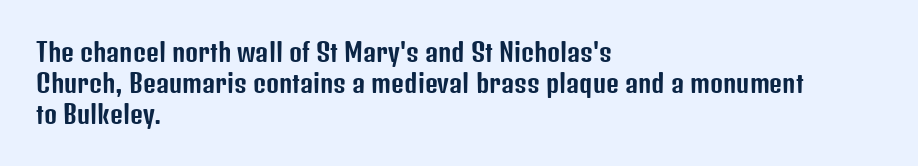
Clear beneath every line of the passage. Is the block centered? No — it sits flush against the left margin. Observe the ordinary spacing: letters are neighbours, not strangers. The letters stand upright; this is a roman face.
